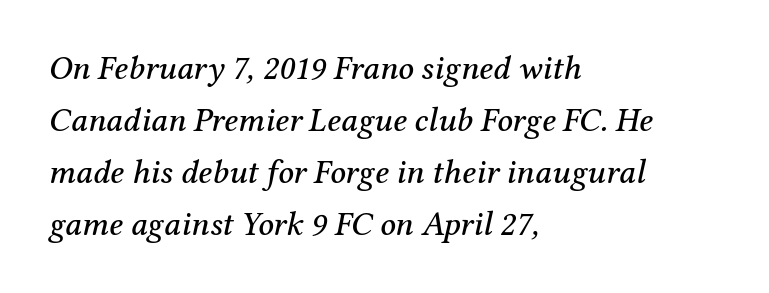
Posture: slanted. A classic flush-left, rag-right setting is used for this passage. The glyphs are unaccompanied by any horizontal stroke below them. Compared with typical paragraphs, the rows here are spaced about the same. Check where the strokes stop: tiny serifs finish them off.
